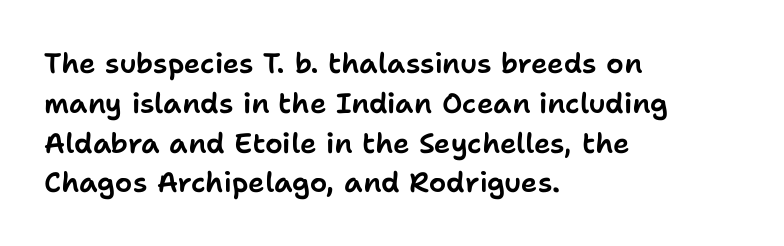
These lines were composed using upright roman letters. What stands out about the letter spacing? Nothing — it is the standard amount. A bare baseline throughout the passage. Are there feet on the stems? There aren't — it's a sans.
